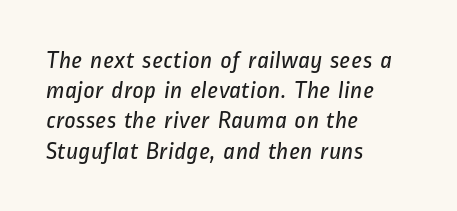
The image shows 25 px text type; set left-aligned, line spacing 1.21x, normal letter spacing, not underlined.
